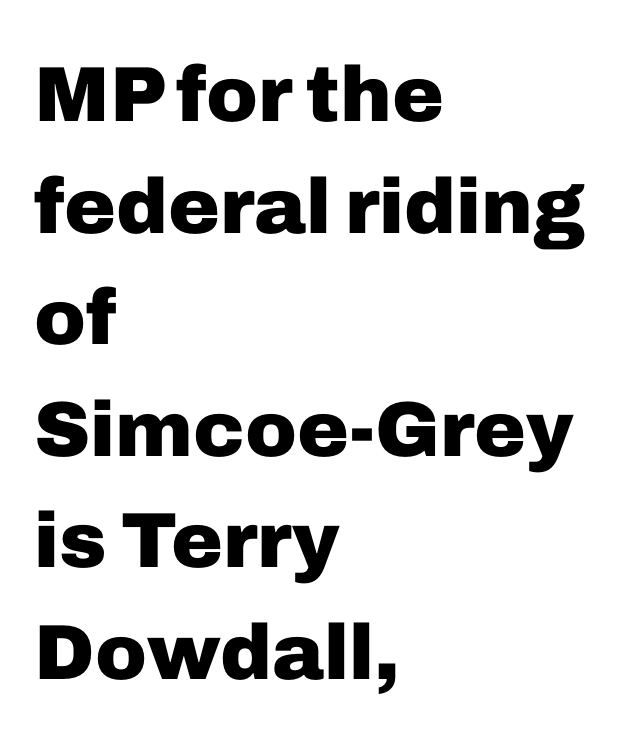
{"serif": "no", "italic": "no", "bold": "yes", "weight": "heavy", "width": "normal", "stroke_contrast": "low", "x_height": "medium", "monospaced": "no", "underline": "no", "align": "left", "line_spacing": "normal", "line_spacing_ratio": 1.43, "letter_spacing": "normal", "letter_spacing_em": 0.0, "glyph_px": 78}
